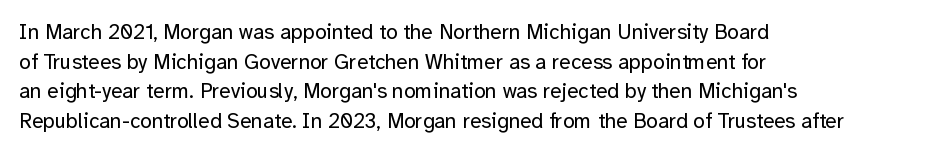
The image shows 21 px text type, upright; set left-aligned, normal line spacing (1.41x), normal letter spacing, not underlined.
